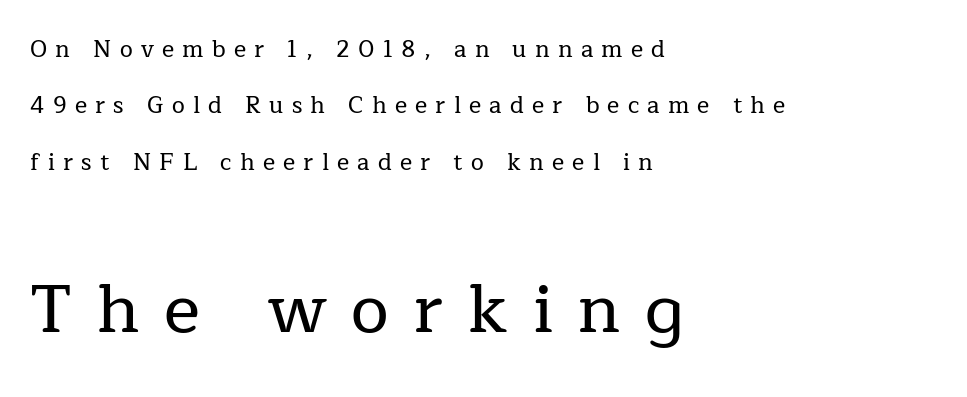
This rendering features lettering with no underline. The tracking jumps out immediately: characters are airy and widely separated. Look at the glyph heights: the lower group is clearly the bigger setting. Horizontal alignment here is leftward, the default for most running prose.
